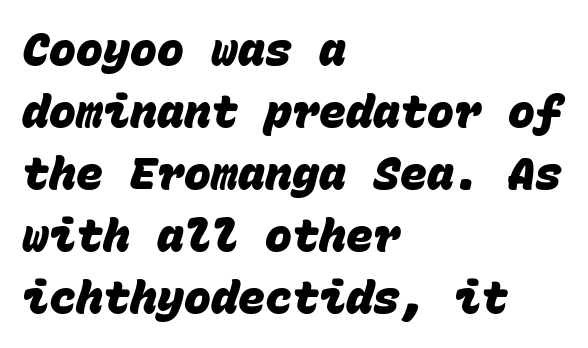
The image shows 45 px heavy sans-serif type, monospaced; set left-aligned, normal line spacing (1.38x), normal letter spacing, not underlined; low stroke contrast and a large x-height.
